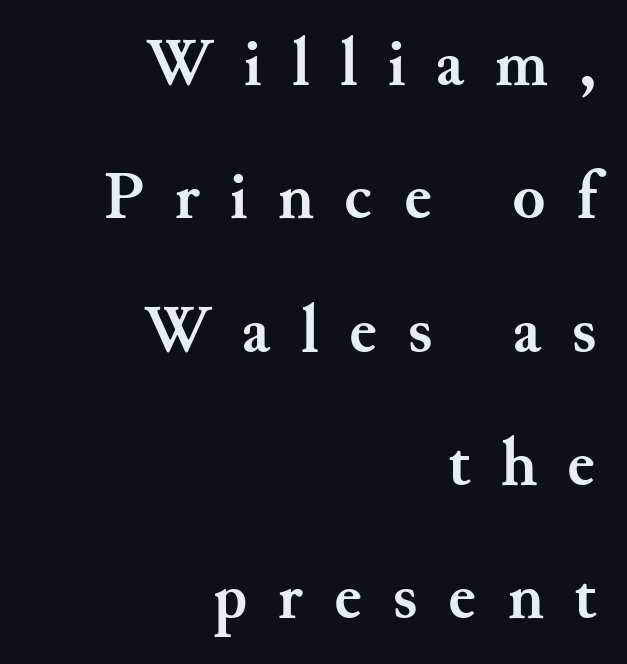
Q: Is the text bold? A: Yes.
Q: Is the text italic (slanted)? A: No, it is upright.
Q: Is the typeface a serif or a sans-serif typeface? A: Serif.
Q: Is the text underlined? A: No.
Q: How is the paragraph aligned? A: Right-aligned.
Q: Is the spacing between letters normal or unusually wide? A: Unusually wide.
Q: Is the spacing between lines tight, normal or loose? A: Loose.
Q: Width (condensed, normal, or wide)? A: Normal.
Q: Stroke contrast? A: Medium.
Q: x-height? A: Small.
Q: Monospaced? A: No.
